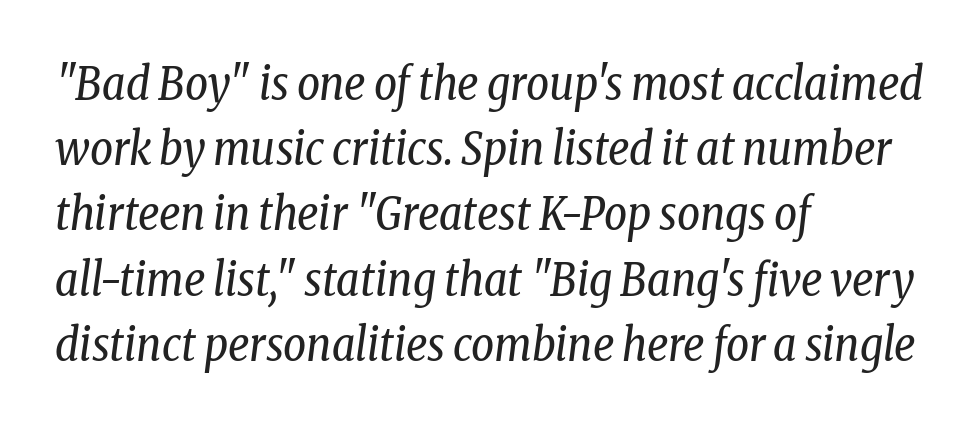
The rendering applies a slant to the glyphs. The cut favours lightness, reaching ordinary text weight at its darkest. Baseline-to-baseline distance is the conventional proportion of letter height. The designer went with a serif here, giving each stem small feet.
